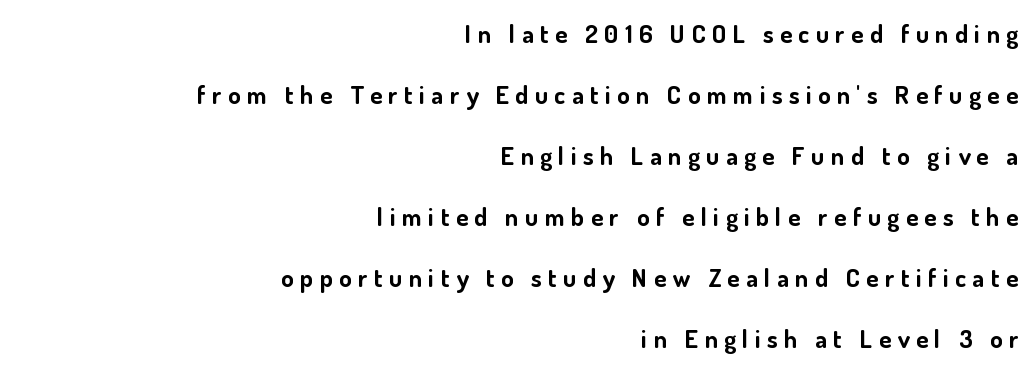
The lines are spread far apart with generous leading. Plain, unruled lines of type. Layout note: lines flush right. When letters stand straight like this, we call the style roman or upright. A full-strength bold gives these letters their thick strokes.
